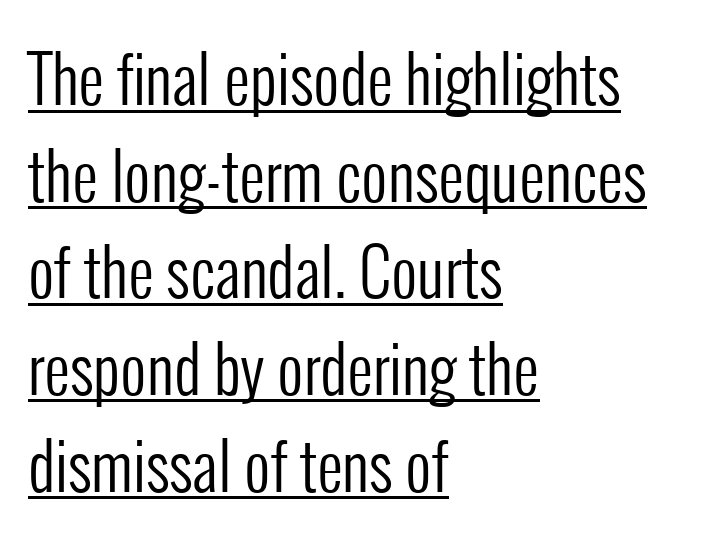
Q: Is the text bold? A: No.
Q: Is the text italic (slanted)? A: No, it is upright.
Q: Is the typeface a serif or a sans-serif typeface? A: Sans-serif.
Q: Is the text underlined? A: Yes.
Q: How is the paragraph aligned? A: Left-aligned.
Q: Is the spacing between letters normal or unusually wide? A: Normal.
Q: Is the spacing between lines tight, normal or loose? A: Normal.
Q: Width (condensed, normal, or wide)? A: Condensed.
Q: Stroke contrast? A: Low.
Q: x-height? A: Medium.
Q: Monospaced? A: No.
